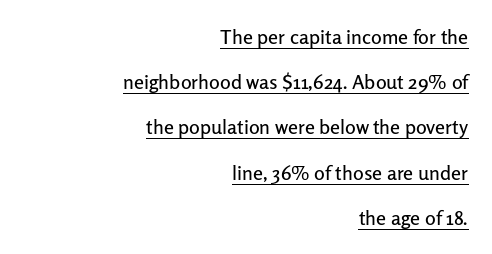
{"italic": "no", "underline": "yes", "align": "right", "line_spacing": "loose", "line_spacing_ratio": 2.26, "letter_spacing": "normal", "letter_spacing_em": 0.0, "glyph_px": 20}
